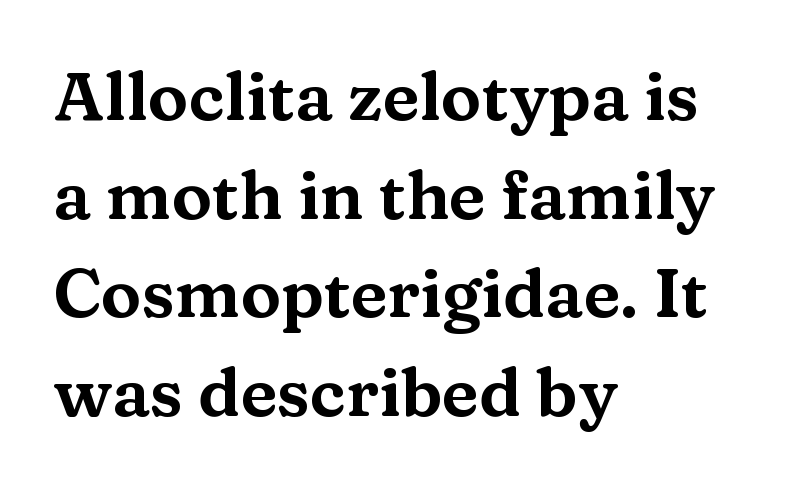
{"serif": "yes", "italic": "no", "width": "wide", "stroke_contrast": "medium", "x_height": "medium", "monospaced": "no", "underline": "no", "align": "left", "line_spacing": "normal", "line_spacing_ratio": 1.45, "letter_spacing": "normal", "letter_spacing_em": 0.0, "glyph_px": 68}
